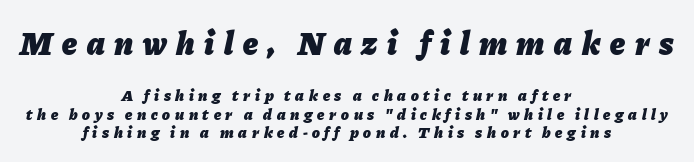
The image shows 33 px heavy type, italic (leaning right); set centered, line spacing 1.17x, unusually wide letter spacing (+0.29 em), not underlined; the first (top) block is 2.06x larger; low stroke contrast and a medium x-height.
